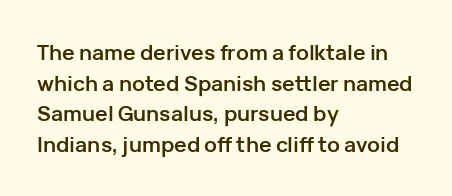
The image shows 21 px bold type, upright; set left-aligned, normal line spacing (1.46x), normal letter spacing, not underlined.
